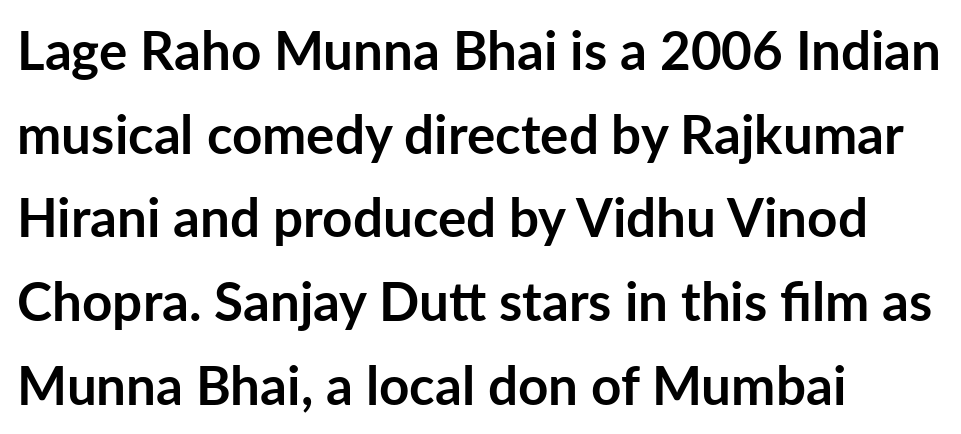
The image shows 53 px semibold sans-serif type, upright; set left-aligned, normal line spacing (1.58x), normal letter spacing, not underlined; low stroke contrast and a medium x-height.
